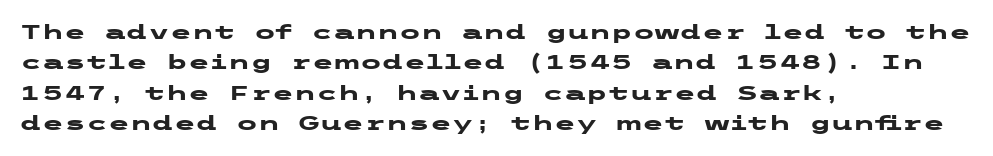
{"italic": "no", "bold": "yes", "underline": "no", "align": "left", "line_spacing": "normal", "line_spacing_ratio": 1.52, "letter_spacing": "normal", "letter_spacing_em": 0.0, "glyph_px": 20}
